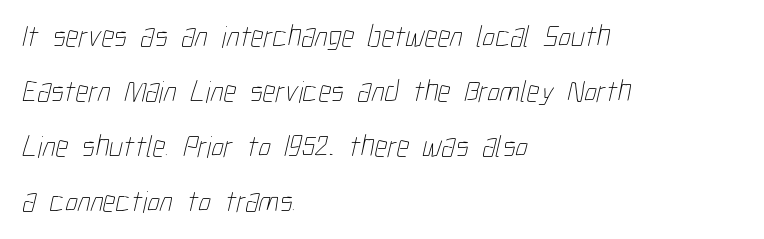
The letterforms sit at book weight or below. Each letter keeps its own natural width here, so spacing adapts to shape. In terms of letterspacing, this is plain default setting. Check the space under the baseline: it is left empty. Every row of glyphs begins at an identical x-position on the left.
